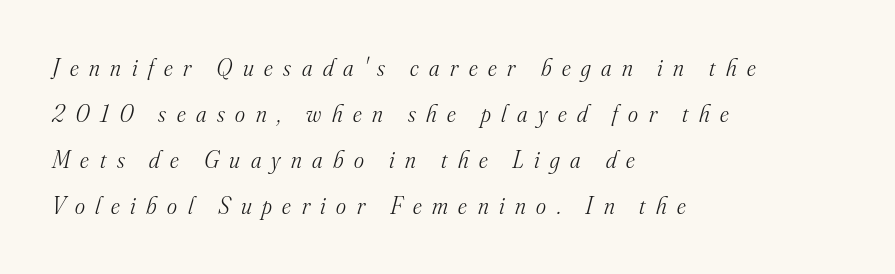
{"italic": "yes", "lean": "right", "slant_degrees": 16, "bold": "no", "underline": "no", "align": "left", "line_spacing": "loose", "line_spacing_ratio": 1.92, "letter_spacing": "wide", "letter_spacing_em": 0.44, "glyph_px": 24}
